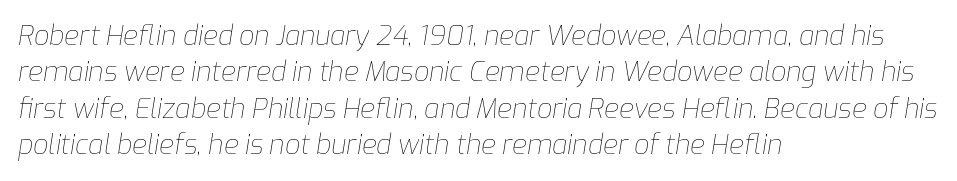
Reading down the block, your eye returns to a fixed left position each line. Italic? Definitely — the glyphs are oblique. The cut favours lightness, reaching ordinary text weight at its darkest. Look at the tracking — it's just the regular setting, nothing added. Baseline-to-baseline distance is the conventional proportion of letter height.
